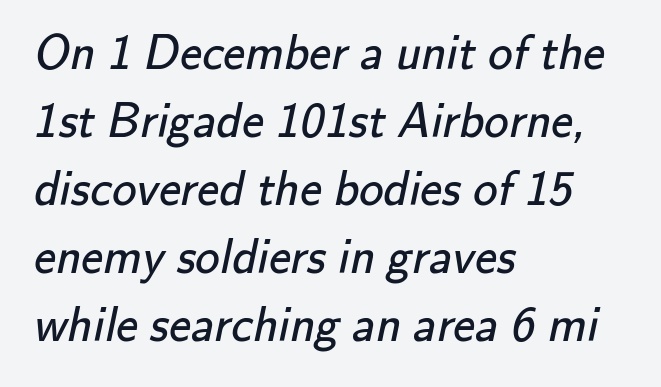
{"serif": "no", "bold": "no", "weight": "regular", "width": "normal", "stroke_contrast": "low", "x_height": "small", "monospaced": "no", "underline": "no", "align": "left", "line_spacing": "normal", "line_spacing_ratio": 1.39, "letter_spacing": "normal", "letter_spacing_em": 0.0, "glyph_px": 49}
